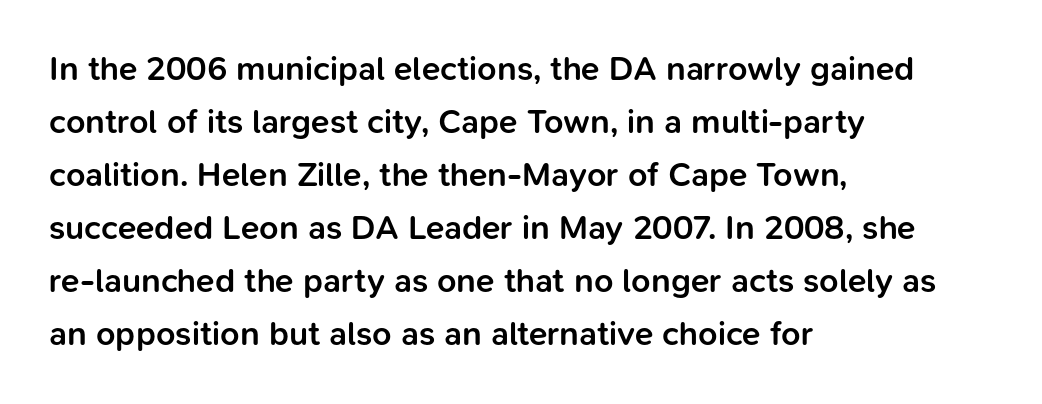
Q: Is the text bold? A: Semi-bold.
Q: Is the text italic (slanted)? A: No, it is upright.
Q: Is the typeface a serif or a sans-serif typeface? A: Sans-serif.
Q: Is the text underlined? A: No.
Q: How is the paragraph aligned? A: Left-aligned.
Q: Is the spacing between letters normal or unusually wide? A: Normal.
Q: Is the spacing between lines tight, normal or loose? A: Normal.
Q: Width (condensed, normal, or wide)? A: Normal.
Q: Stroke contrast? A: Low.
Q: x-height? A: Medium.
Q: Monospaced? A: No.
